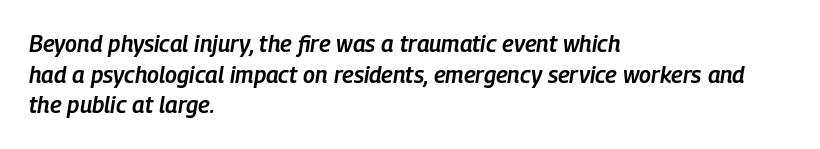
Check the space under the baseline: it is left empty. Interline gaps are of average width in this sample. What stands out about the letter spacing? Nothing — it is the standard amount. The typesetting leans somewhat heavy: a semibold. Quick note: italic. Horizontal alignment here is leftward, the default for most running prose.
